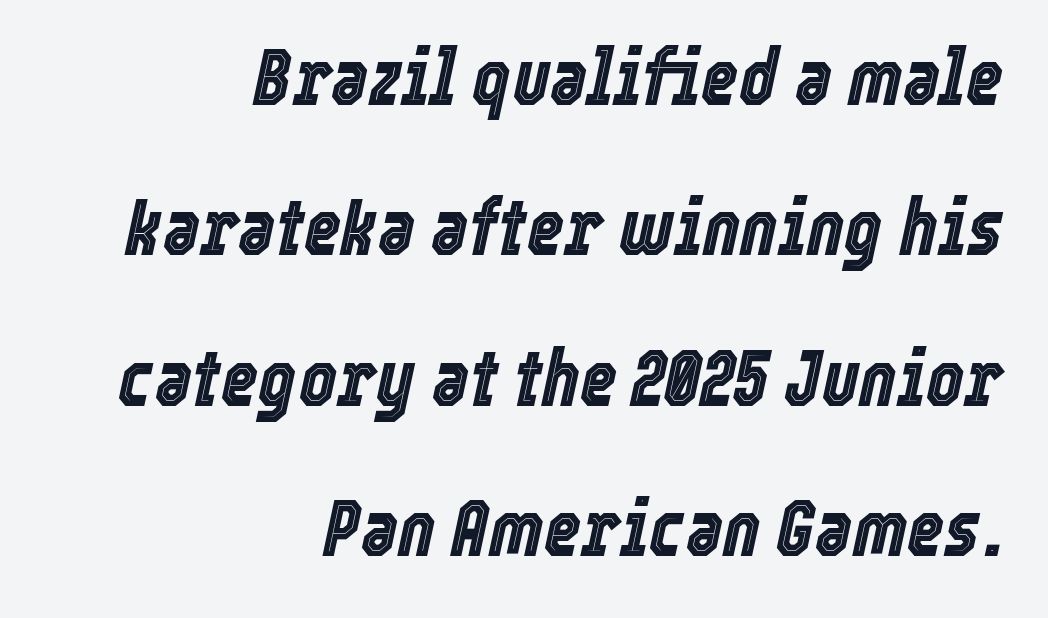
Q: Is the text italic (slanted)? A: Yes, it leans right by about 12 degrees.
Q: Is the text underlined? A: No.
Q: How is the paragraph aligned? A: Right-aligned.
Q: Is the spacing between letters normal or unusually wide? A: Normal.
Q: Width (condensed, normal, or wide)? A: Condensed.
Q: x-height? A: Medium.
Q: Monospaced? A: No.
